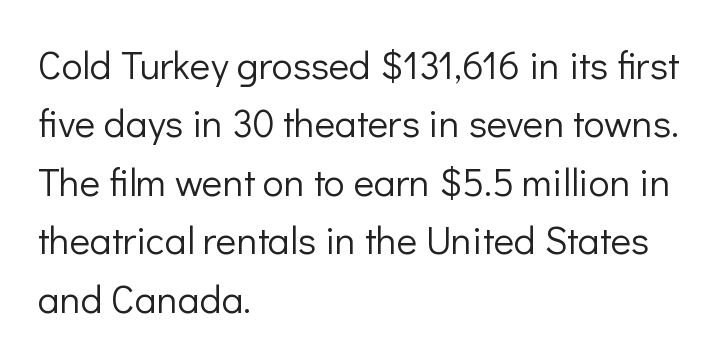
The image shows 39 px light sans-serif type, upright; set left-aligned, normal line spacing (1.5x), normal letter spacing, not underlined; low stroke contrast and a medium x-height.
